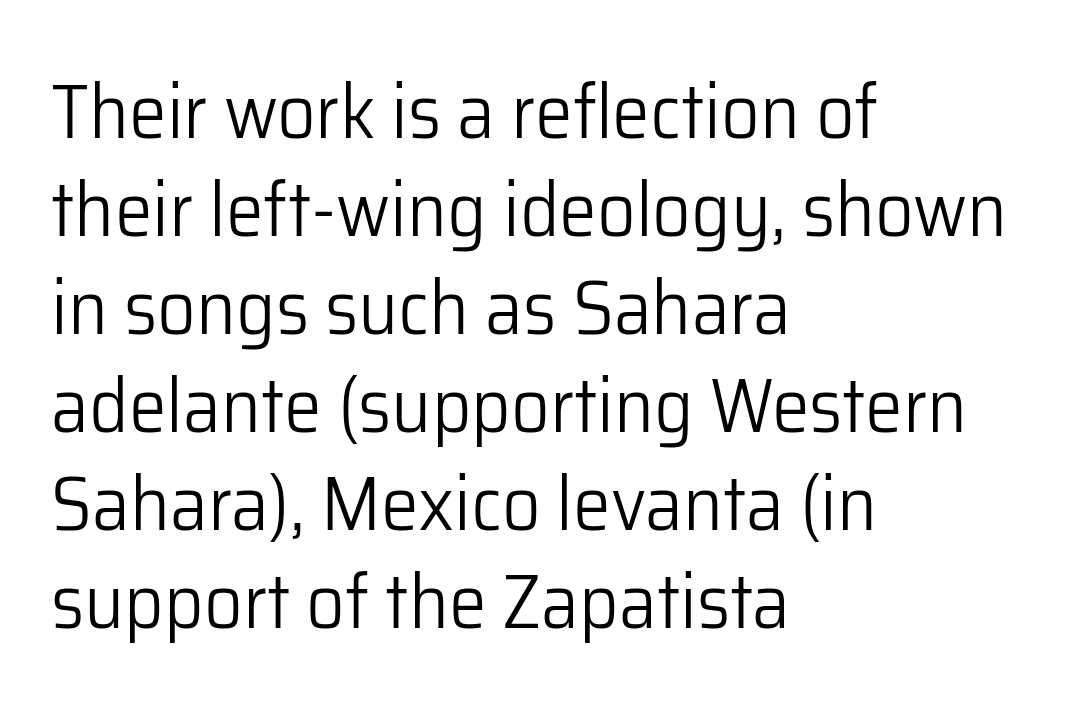
Q: Is the text bold? A: No.
Q: Is the text italic (slanted)? A: No, it is upright.
Q: Is the typeface a serif or a sans-serif typeface? A: Sans-serif.
Q: Is the text underlined? A: No.
Q: How is the paragraph aligned? A: Left-aligned.
Q: Is the spacing between letters normal or unusually wide? A: Normal.
Q: Is the spacing between lines tight, normal or loose? A: Normal.
Q: Width (condensed, normal, or wide)? A: Normal.
Q: Stroke contrast? A: Low.
Q: x-height? A: Medium.
Q: Monospaced? A: No.
